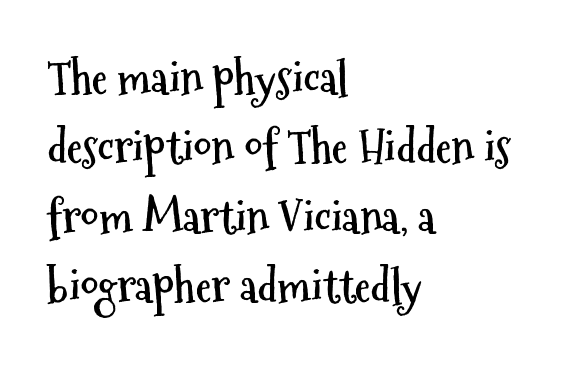
The image shows 45 px semibold, condensed sans-serif type, upright; set left-aligned, normal line spacing (1.54x), normal letter spacing, not underlined; medium stroke contrast and a medium x-height.
